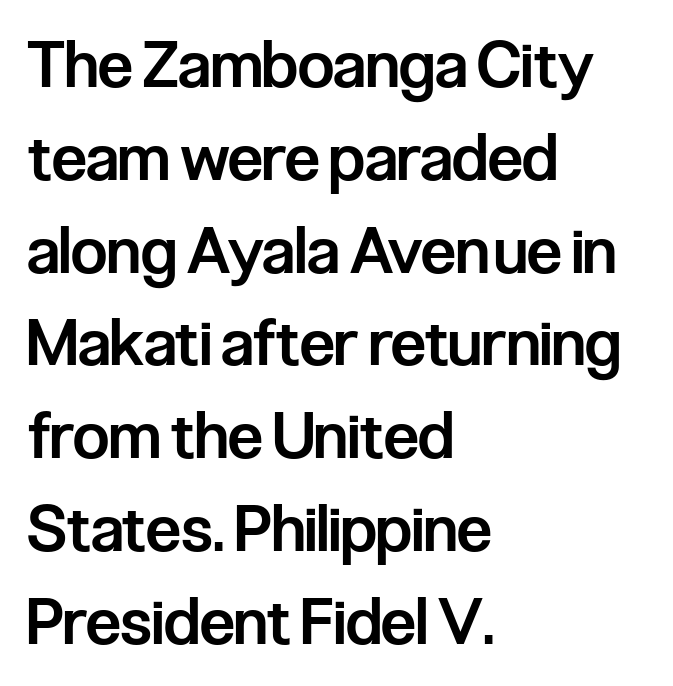
Spacing verdict: proportional, widths tailored to each character. Examine the stroke ends and you'll find no serifs. Bare-footed words on every line. Typeset ragged right — the left edge is the straight one. The font's upright variant was chosen for this text.
